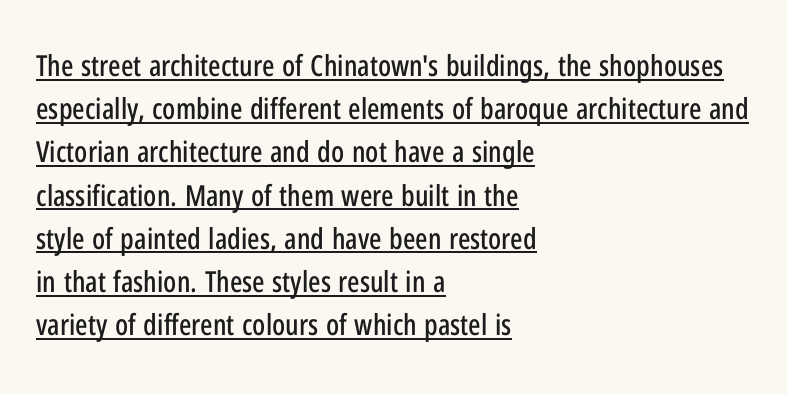
The image shows 29 px condensed sans-serif type, upright; set left-aligned, normal line spacing (1.49x), normal letter spacing, underlined; low stroke contrast and a medium x-height.
